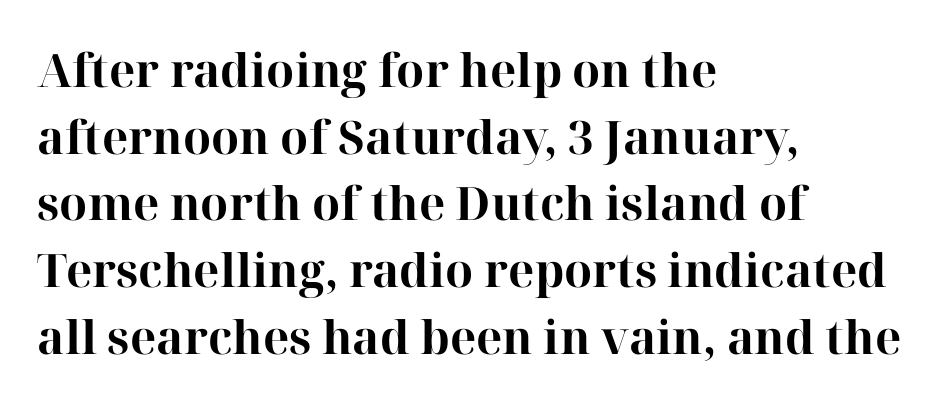
The image shows 46 px bold serif type, upright; set left-aligned, normal line spacing (1.45x), normal letter spacing, not underlined; high stroke contrast and a medium x-height.
